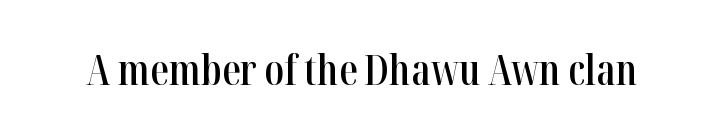
The image shows 41 px semibold, condensed serif type, upright; set normal letter spacing, not underlined; high stroke contrast and a medium x-height.
